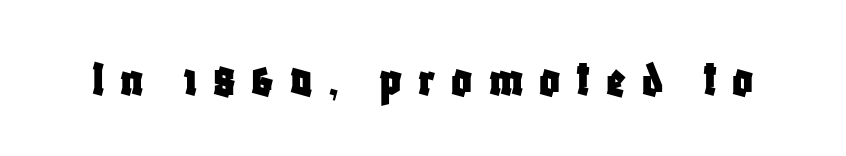
Q: Is the text italic (slanted)? A: No, it is upright.
Q: Is the typeface a serif or a sans-serif typeface? A: Sans-serif.
Q: Is the text underlined? A: No.
Q: Is the spacing between letters normal or unusually wide? A: Unusually wide.
Q: Width (condensed, normal, or wide)? A: Condensed.
Q: Stroke contrast? A: Low.
Q: x-height? A: Large.
Q: Monospaced? A: No.
